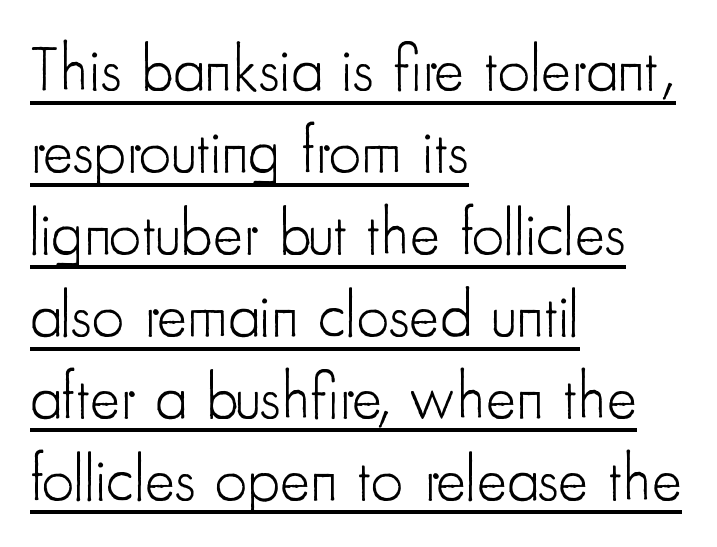
The image shows 64 px light, condensed sans-serif type, upright; set left-aligned, normal line spacing (1.28x), normal letter spacing, underlined; low stroke contrast and a small x-height.
